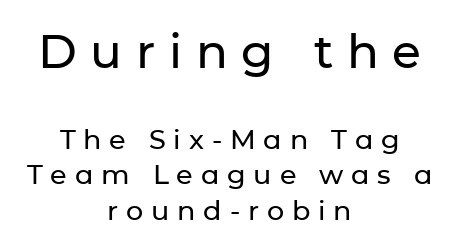
Q: Is the text italic (slanted)? A: No, it is upright.
Q: Is the typeface a serif or a sans-serif typeface? A: Sans-serif.
Q: Is the text underlined? A: No.
Q: How is the paragraph aligned? A: Centered.
Q: Is the spacing between letters normal or unusually wide? A: Unusually wide.
Q: Is the spacing between lines tight, normal or loose? A: Normal.
Q: Which block of text is set in a larger size, the first (top) or the second (bottom)? A: The first (top) one.
Q: Width (condensed, normal, or wide)? A: Normal.
Q: Stroke contrast? A: Low.
Q: x-height? A: Medium.
Q: Monospaced? A: No.
